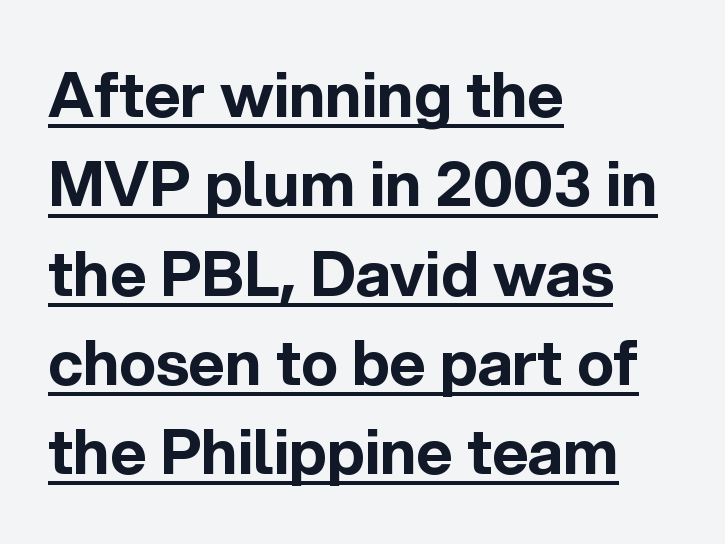
{"serif": "no", "italic": "no", "bold": "yes", "weight": "bold", "width": "normal", "x_height": "medium", "monospaced": "no", "underline": "yes", "align": "left", "line_spacing": "normal", "line_spacing_ratio": 1.44, "letter_spacing": "normal", "letter_spacing_em": 0.0, "glyph_px": 62}
